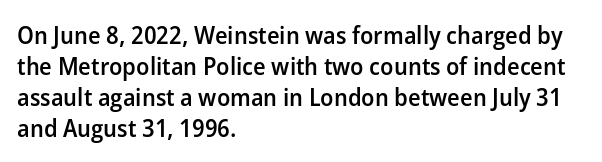
A classic flush-left, rag-right setting is used for this passage. The face used here is rendered with its standard letterfit. Decoration check: the copy has no underline. Caption: semibold face, moderately heavy strokes. Quick note: not italic, upright.
